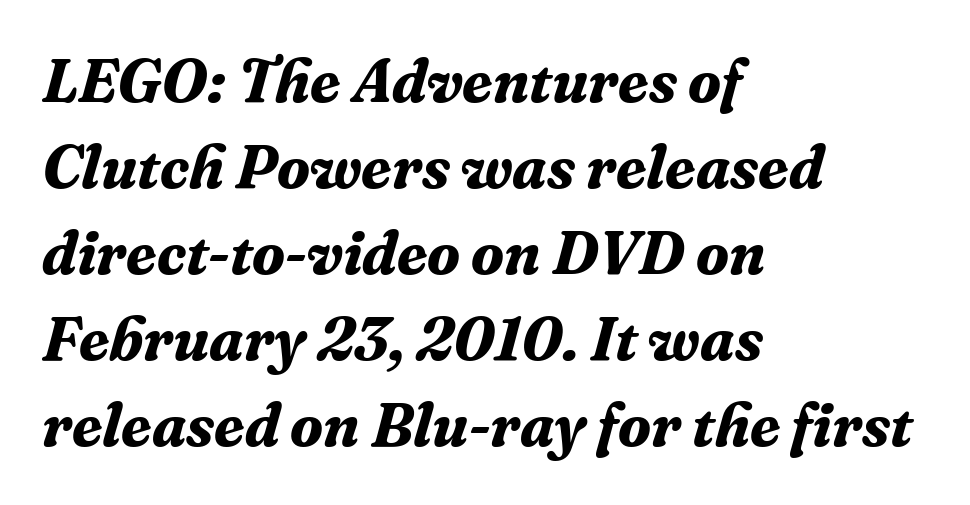
Observe the ordinary spacing: letters are neighbours, not strangers. Bold? Absolutely — the strokes are thick and heavy. Typographically, this falls in the serif category. Italic: yes, the glyphs are oblique.
